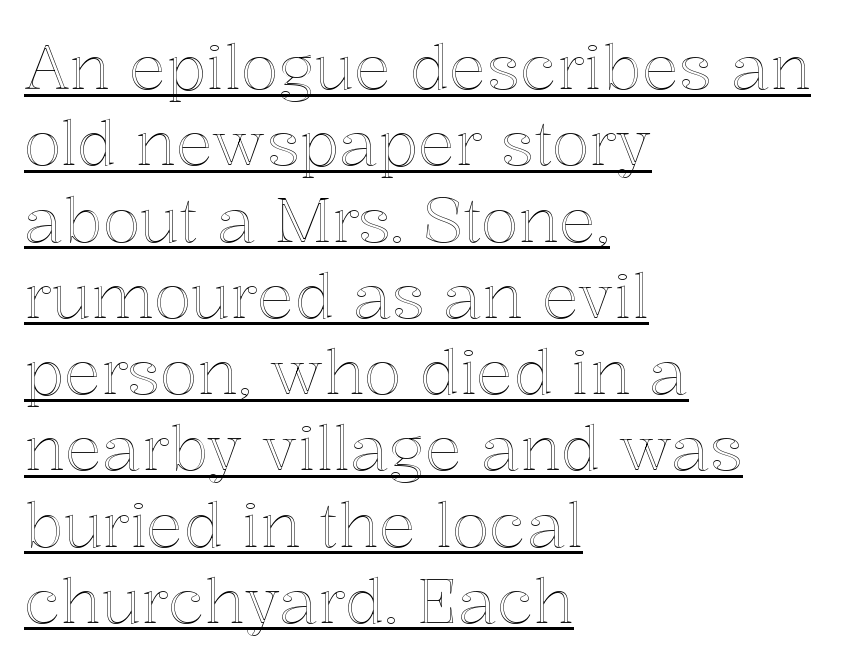
The image shows 62 px text type, upright; set left-aligned, line spacing 1.23x, normal letter spacing, underlined; a medium x-height.
